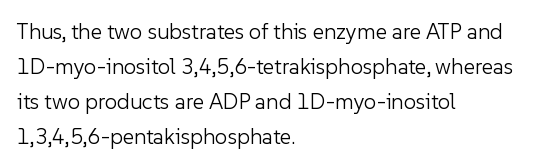
Every stem runs plumb, perpendicular to the baseline. Ink coverage per letter is moderate at most. Does extra space separate the letters? No, they use regular spacing. Line starts are locked; line ends wander. If you measured baseline to baseline, you'd find a middling distance.
